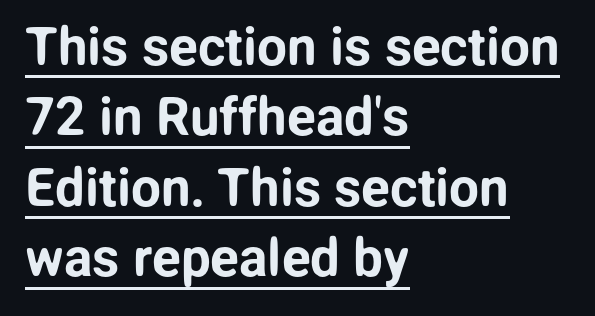
Q: Is the text italic (slanted)? A: No, it is upright.
Q: Is the typeface a serif or a sans-serif typeface? A: Sans-serif.
Q: Is the text underlined? A: Yes.
Q: How is the paragraph aligned? A: Left-aligned.
Q: Is the spacing between letters normal or unusually wide? A: Normal.
Q: Is the spacing between lines tight, normal or loose? A: Normal.
Q: Width (condensed, normal, or wide)? A: Normal.
Q: Stroke contrast? A: Low.
Q: x-height? A: Medium.
Q: Monospaced? A: No.
